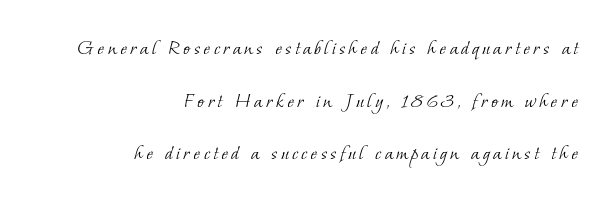
The image shows 23 px text type; set right-aligned, loose line spacing (2.29x), not underlined.
